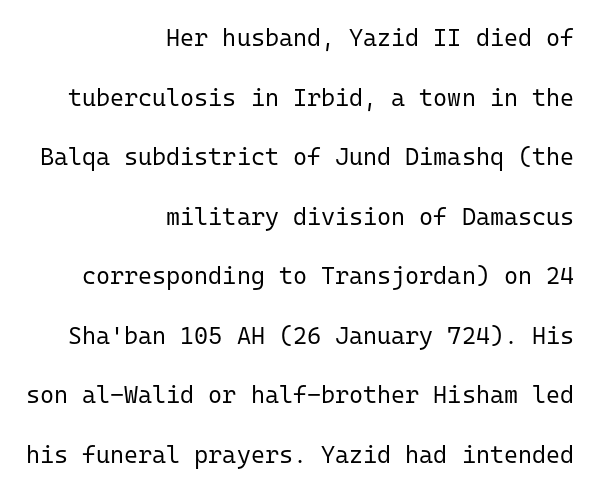
{"italic": "no", "bold": "no", "underline": "no", "align": "right", "line_spacing": "loose", "line_spacing_ratio": 2.48, "letter_spacing": "normal", "letter_spacing_em": 0.0, "glyph_px": 24}
